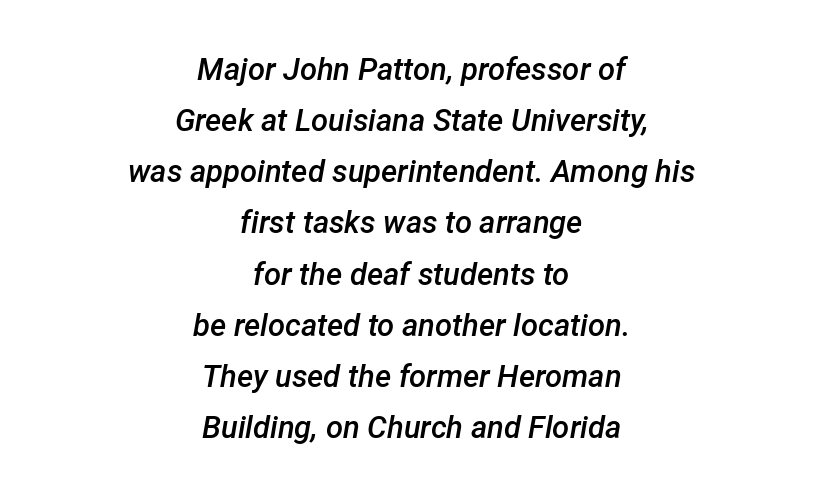
Q: Is the text bold? A: Semi-bold.
Q: Is the text italic (slanted)? A: Yes, it leans right by about 12 degrees.
Q: Is the text underlined? A: No.
Q: How is the paragraph aligned? A: Centered.
Q: Is the spacing between letters normal or unusually wide? A: Normal.
Q: Is the spacing between lines tight, normal or loose? A: Normal.
Q: Width (condensed, normal, or wide)? A: Normal.
Q: Stroke contrast? A: Low.
Q: x-height? A: Medium.
Q: Monospaced? A: No.
